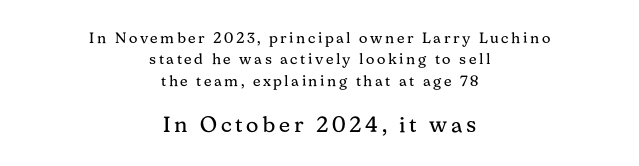
The designer left line spacing at the default. The specimen reads as upright at a glance. Quick note: underline off. Caption: face not bold, strokes unweighted. Where is the straight margin? There isn't one; the lines are centered. Reading top to bottom, the characters get bigger at the block break.
